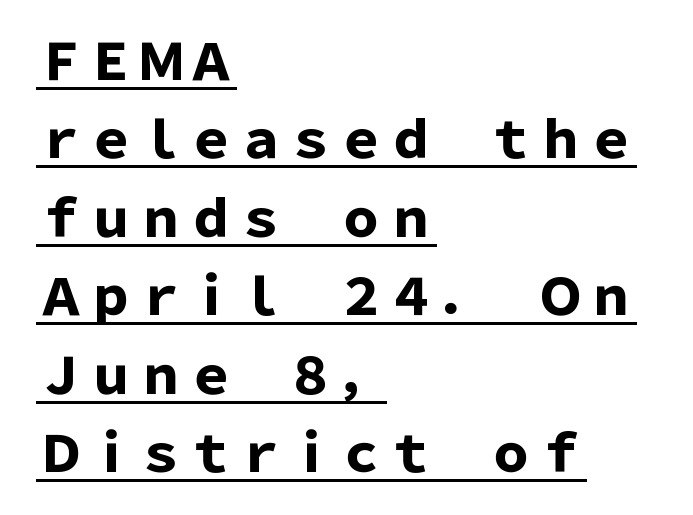
Q: Is the text bold? A: Yes.
Q: Is the text italic (slanted)? A: No, it is upright.
Q: Is the typeface a serif or a sans-serif typeface? A: Sans-serif.
Q: Is the text underlined? A: Yes.
Q: How is the paragraph aligned? A: Left-aligned.
Q: Is the spacing between letters normal or unusually wide? A: Normal.
Q: Is the spacing between lines tight, normal or loose? A: Normal.
Q: Width (condensed, normal, or wide)? A: Normal.
Q: Stroke contrast? A: Low.
Q: x-height? A: Medium.
Q: Monospaced? A: No.
